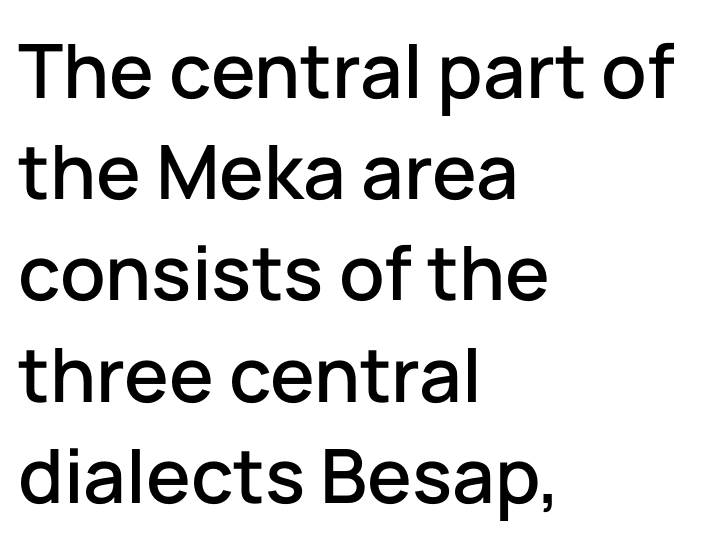
These lines are composed in type without serifs. Nobody drew a line under any word here. This sample has the flowing, uneven cadence of proportional lettering. Honestly, the letter spacing is just normal — you wouldn't notice it. Reading down the column, the eye jumps a familiar distance to each next line.
